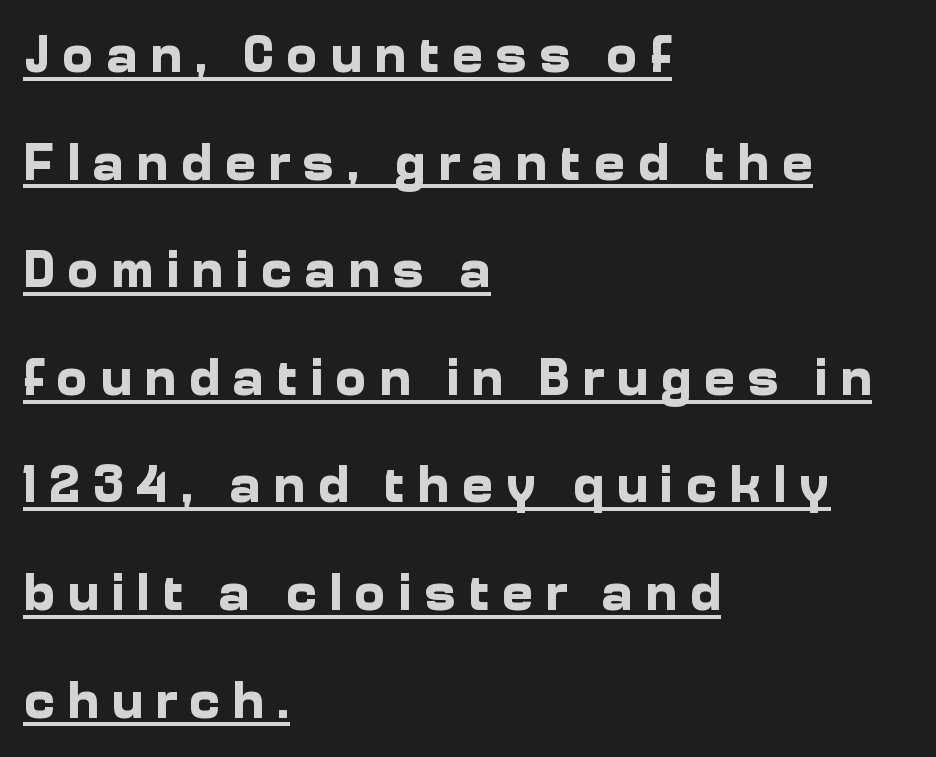
The image shows 53 px bold sans-serif type, upright; set left-aligned, loose line spacing (2.03x), unusually wide letter spacing (+0.23 em), underlined; low stroke contrast and a medium x-height.
